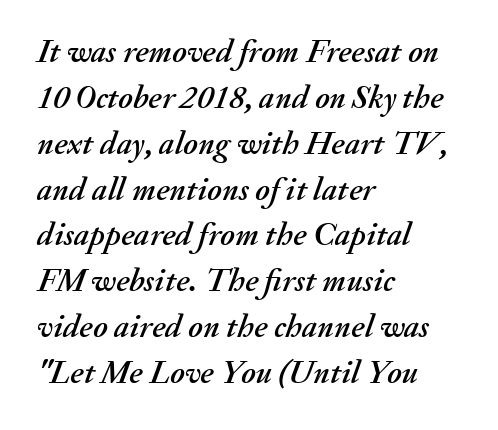
The image shows 33 px text type, italic (leaning right); set left-aligned, normal line spacing (1.39x), normal letter spacing, not underlined; medium stroke contrast and a small x-height.
